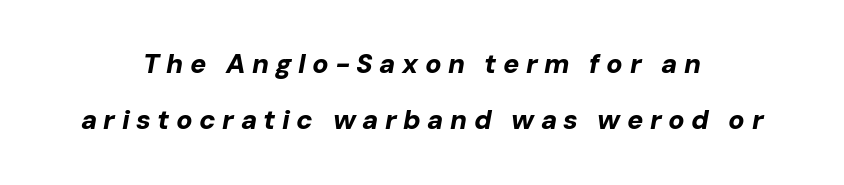
{"italic": "yes", "lean": "right", "slant_degrees": 10, "bold": "yes", "underline": "no", "align": "center", "line_spacing": "loose", "line_spacing_ratio": 2.08, "letter_spacing": "wide", "letter_spacing_em": 0.24, "glyph_px": 27}
